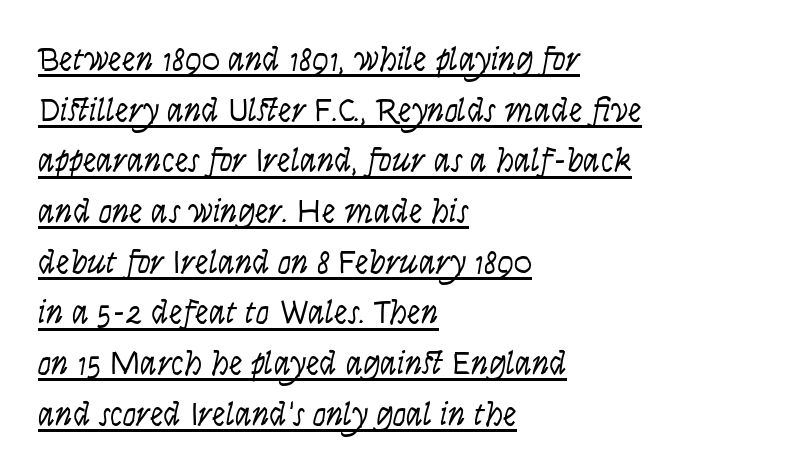
The image shows 34 px light, condensed type, italic (leaning right); set left-aligned, normal line spacing (1.49x), normal letter spacing, underlined; low stroke contrast and a large x-height.
